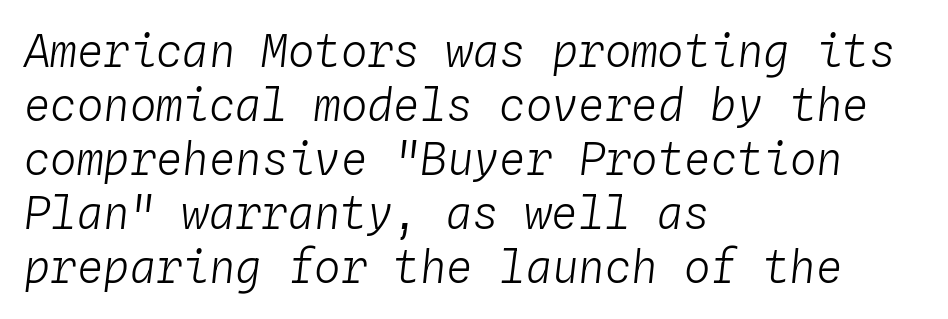
The rendering applies a slant to the glyphs. This rendering uses left alignment, leaving the right contour irregular. Caption: face not bold, strokes unweighted. Note the uniform advance width — an 'i' takes as much space as an 'm'. The type is set solid horizontally, with unmodified tracking. This rendering features lettering with no underline.
